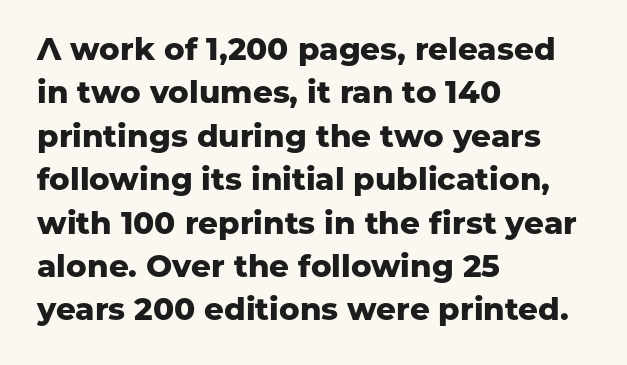
The lines in this sample share a left origin and differ only in where they stop. A typesetter would label this face a sans. The passage shown has conventional tracking throughout. Normally led — the rows are evenly, conventionally spaced.
